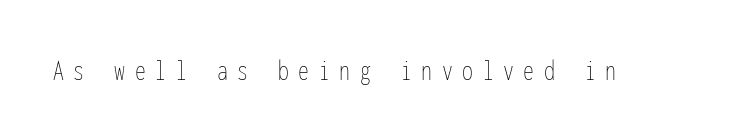
No italicization has been applied; the sample stays upright. The passage shown is not bold in any degree. How are the letters spaced? Widely, with obvious added tracking. Just letters on the line, the space beneath them empty.
